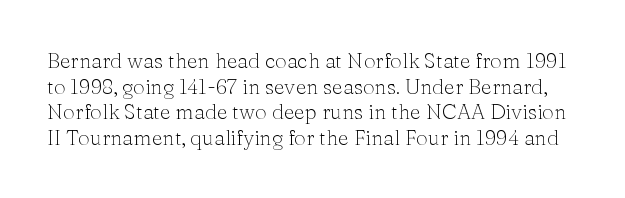
The image shows 21 px text type, upright; set line spacing 1.22x, normal letter spacing, not underlined.
